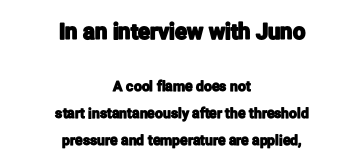
{"italic": "no", "underline": "no", "align": "center", "line_spacing": "loose", "line_spacing_ratio": 1.93, "letter_spacing": "normal", "letter_spacing_em": 0.0, "larger_block": "first", "size_ratio": 1.57, "glyph_px": 22}
